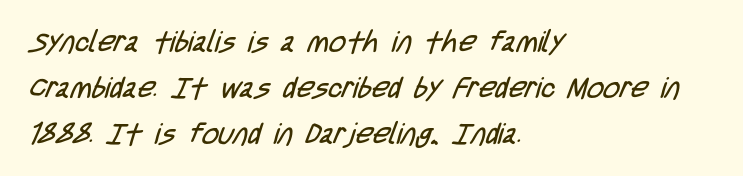
{"serif": "no", "bold": "no", "weight": "regular", "width": "condensed", "stroke_contrast": "low", "x_height": "large", "monospaced": "no", "underline": "no", "align": "left", "line_spacing": "normal", "line_spacing_ratio": 1.58, "letter_spacing": "normal", "letter_spacing_em": 0.0, "glyph_px": 29}
